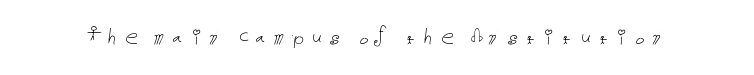
Q: Is the text bold? A: No.
Q: Is the text italic (slanted)? A: No, it is upright.
Q: Is the text underlined? A: No.
